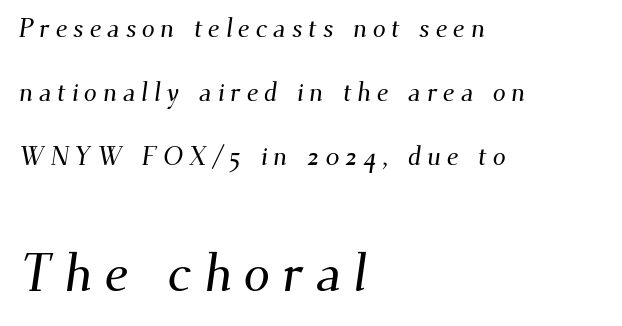
{"serif": "yes", "width": "normal", "stroke_contrast": "medium", "x_height": "small", "monospaced": "no", "underline": "no", "align": "left", "line_spacing": "loose", "line_spacing_ratio": 2.47, "letter_spacing": "wide", "letter_spacing_em": 0.22, "larger_block": "second", "size_ratio": 2.04, "glyph_px": 53}
